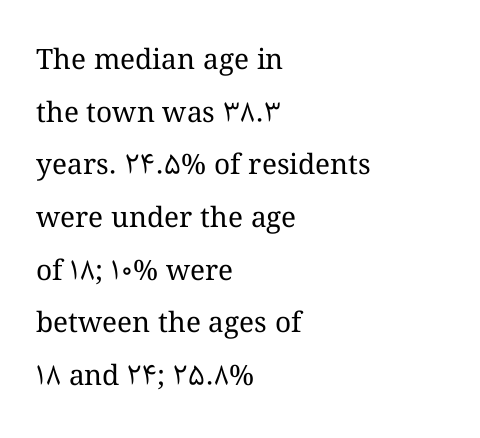
Varying glyph widths throughout — classic text-font behaviour. Is the letter spacing exaggerated? No — it looks like the ordinary default. The ragged edge is on the right, which tells us the setting is flush left. Stem width sits at or under what a default text font uses.
